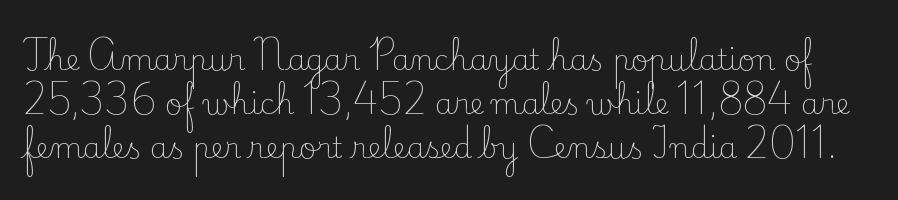
{"serif": "yes", "italic": "no", "bold": "no", "weight": "light", "width": "normal", "stroke_contrast": "low", "x_height": "small", "monospaced": "no", "underline": "no", "line_spacing": "normal", "line_spacing_ratio": 1.51, "letter_spacing": "normal", "letter_spacing_em": 0.0, "glyph_px": 29}
